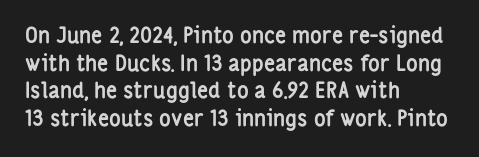
The image shows 22 px bold type, upright; set left-aligned, normal line spacing (1.26x), normal letter spacing, not underlined.
